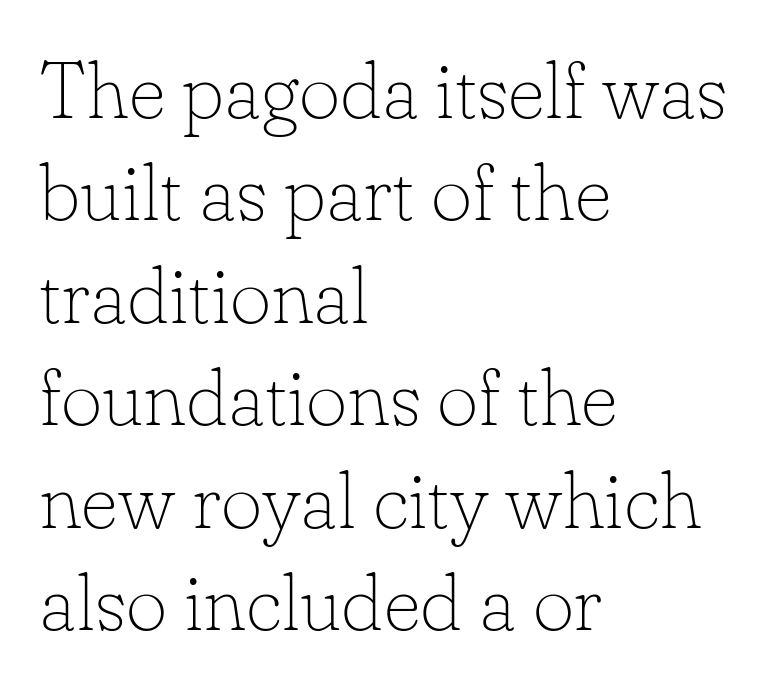
{"serif": "yes", "italic": "no", "bold": "no", "weight": "thin", "width": "normal", "stroke_contrast": "low", "x_height": "small", "monospaced": "no", "underline": "no", "align": "left", "line_spacing": "normal", "line_spacing_ratio": 1.28, "letter_spacing": "normal", "letter_spacing_em": 0.0, "glyph_px": 80}
